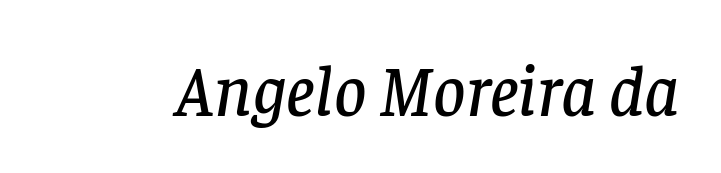
Emphasis-style slanted type is in use. The passage shown is typeset with a serif family. Quick note: underline off. Tracking value appears to be zero — textbook default spacing.
